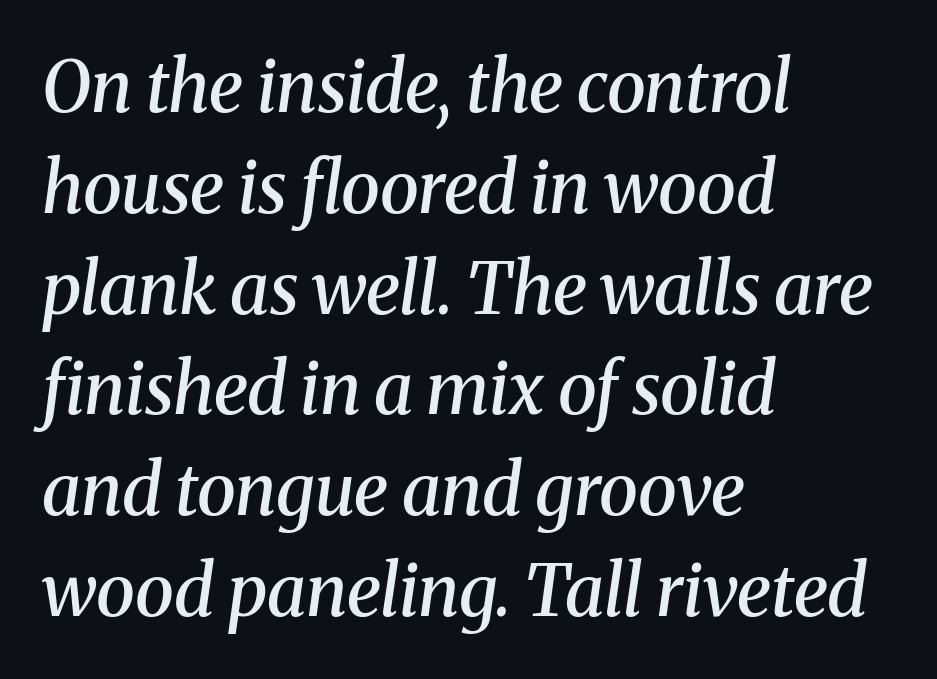
Q: Is the text bold? A: Semi-bold.
Q: Is the text italic (slanted)? A: Yes, it leans right by about 8 degrees.
Q: Is the typeface a serif or a sans-serif typeface? A: Serif.
Q: Is the text underlined? A: No.
Q: How is the paragraph aligned? A: Left-aligned.
Q: Is the spacing between letters normal or unusually wide? A: Normal.
Q: Is the spacing between lines tight, normal or loose? A: Normal.
Q: Width (condensed, normal, or wide)? A: Normal.
Q: Stroke contrast? A: Medium.
Q: x-height? A: Medium.
Q: Monospaced? A: No.
